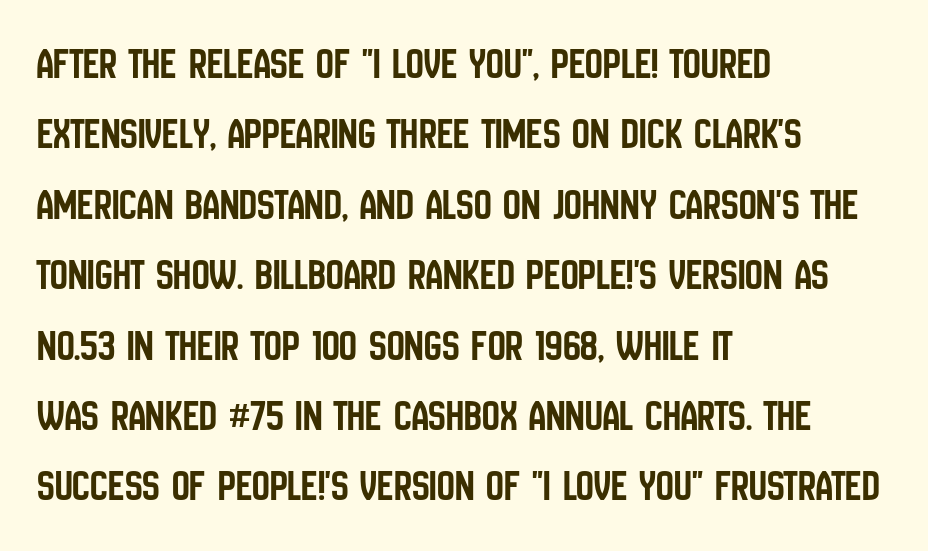
The image shows 44 px condensed sans-serif type, upright; set left-aligned, normal line spacing (1.6x), normal letter spacing, not underlined; low stroke contrast and a large x-height.
